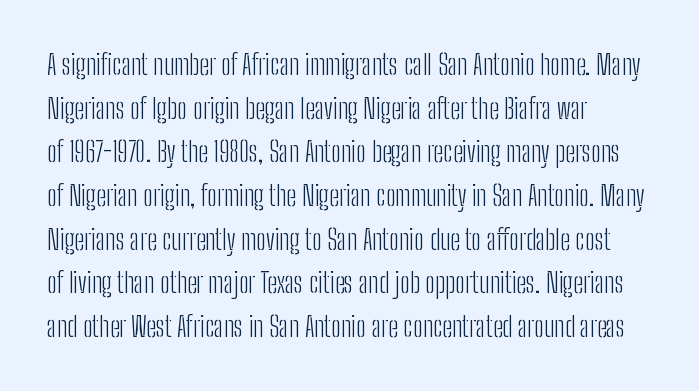
Q: Is the text bold? A: No.
Q: Is the text italic (slanted)? A: No, it is upright.
Q: Is the typeface a serif or a sans-serif typeface? A: Sans-serif.
Q: Is the text underlined? A: No.
Q: How is the paragraph aligned? A: Left-aligned.
Q: Is the spacing between letters normal or unusually wide? A: Normal.
Q: Is the spacing between lines tight, normal or loose? A: Normal.
Q: Width (condensed, normal, or wide)? A: Condensed.
Q: Stroke contrast? A: Low.
Q: x-height? A: Medium.
Q: Monospaced? A: No.
